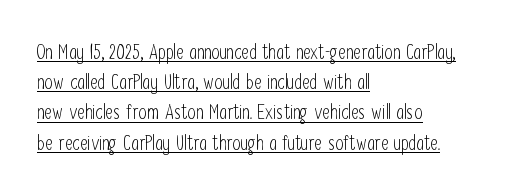
In CSS terms this would be text-align: left. Successive baselines arrive at the customary interval. Tracking value appears to be zero — textbook default spacing. The rendered words wear a rule along their underside. A typesetter would mark this as roman, not italic.
